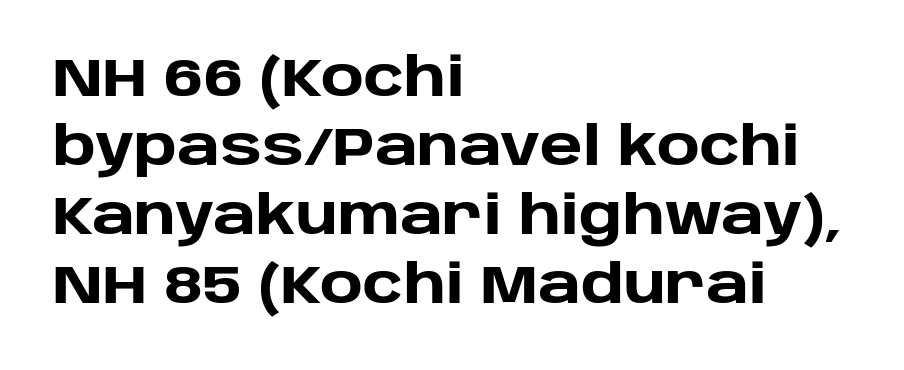
Unmarked baselines from the first word to the last. Note the varied advance widths — an 'i' is clearly narrower than an 'm'. You can tell it's not italic because the verticals are truly vertical. Vertically, the passage feels balanced, rows spaced as you'd expect.
